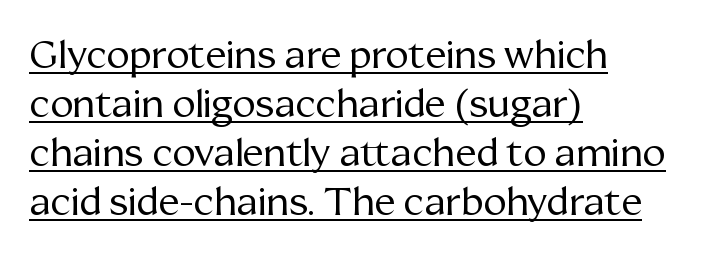
The paragraph has a hard left edge and a soft right edge. Summary of vertical rhythm: regular, with standard interline spacing. The letters advance in unequal steps, a hallmark of proportional type. The lettering holds an erect, upright posture throughout.
